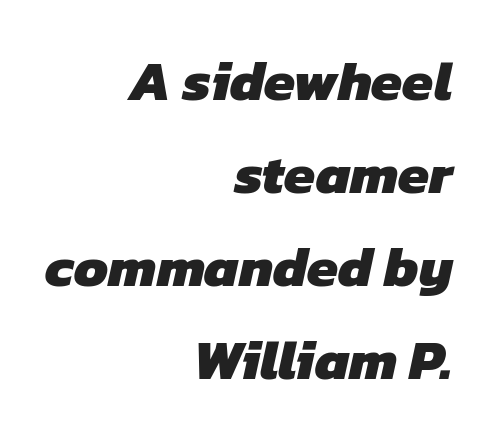
The image shows 56 px heavy sans-serif type; set right-aligned, normal line spacing (1.66x), normal letter spacing, not underlined; low stroke contrast and a medium x-height.
